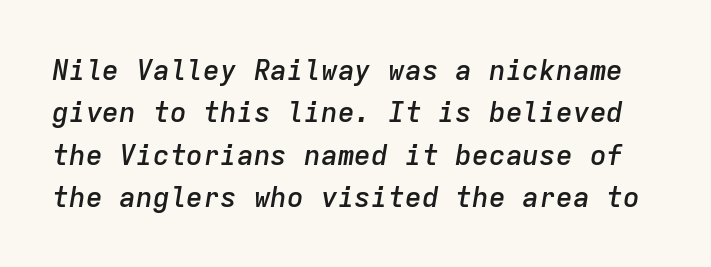
Does the lettering tilt? It does — this is italic. Leading: standard. Is this a fixed-width face? Yes — each glyph sits in an identical cell. Students, this is semibold: more ink than regular, less than bold. Bare-footed words on every line. Students, note that the glyphs here touch the page at normal intervals.
